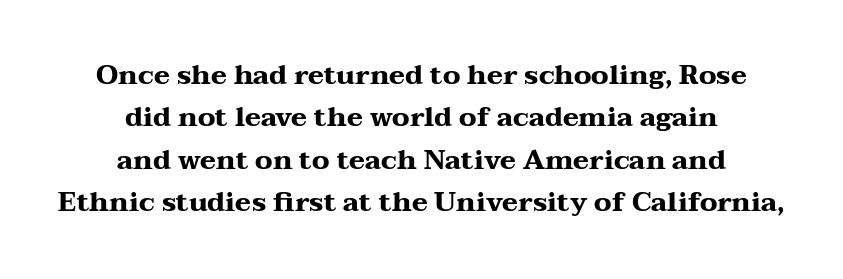
{"italic": "no", "bold": "yes", "underline": "no", "align": "center", "line_spacing": "normal", "line_spacing_ratio": 1.57, "letter_spacing": "normal", "letter_spacing_em": 0.0, "glyph_px": 27}
